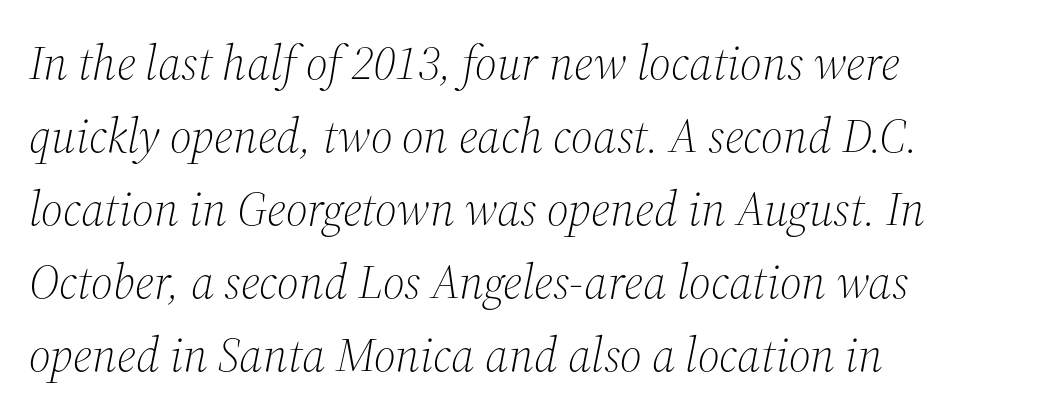
{"serif": "yes", "italic": "yes", "lean": "right", "slant_degrees": 12, "bold": "no", "weight": "light", "width": "normal", "stroke_contrast": "medium", "x_height": "medium", "monospaced": "no", "underline": "no", "align": "left", "line_spacing": "normal", "line_spacing_ratio": 1.52, "letter_spacing": "normal", "letter_spacing_em": 0.0, "glyph_px": 48}
